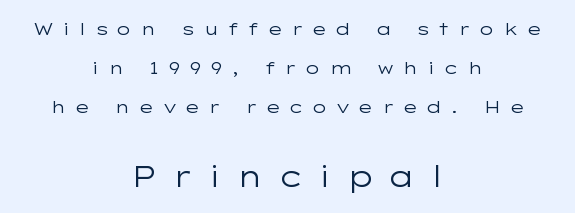
The letters advance in unequal steps, a hallmark of proportional type. The compositor balanced each line on the midline. These glyphs show unthickened strokes, regular width or finer. Plain, unruled lines of type. Note: smaller setting up top, larger setting below.
